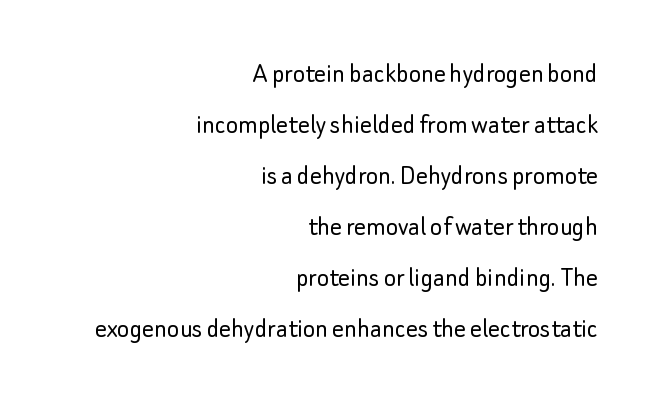
The designer went with a sans here, leaving each stem footless. The rendering uses natural spacing where letterforms have individual widths. A flush-right, rag-left setting is used for this passage. Posture: straight, roman, zero tilt. Words float on clear page, feet unadorned.
